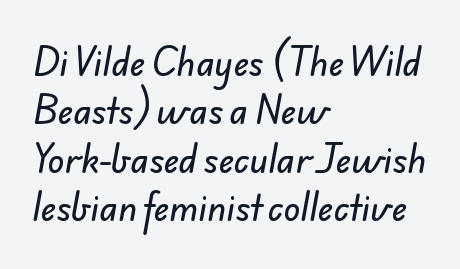
Does the type have serifs? No, each stem ends abruptly. The letters advance in unequal steps, a hallmark of proportional type. The typesetter chose a ragged-right arrangement here. Here the glyphs are tracked normally, forming tight word shapes. The words here are not underlined.
